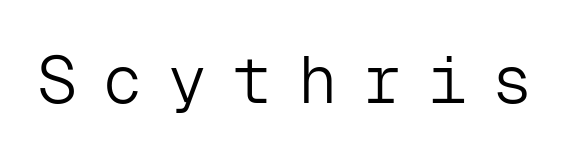
The image shows 67 px light sans-serif type, upright, monospaced; set unusually wide letter spacing (+0.37 em), not underlined; low stroke contrast and a medium x-height.
